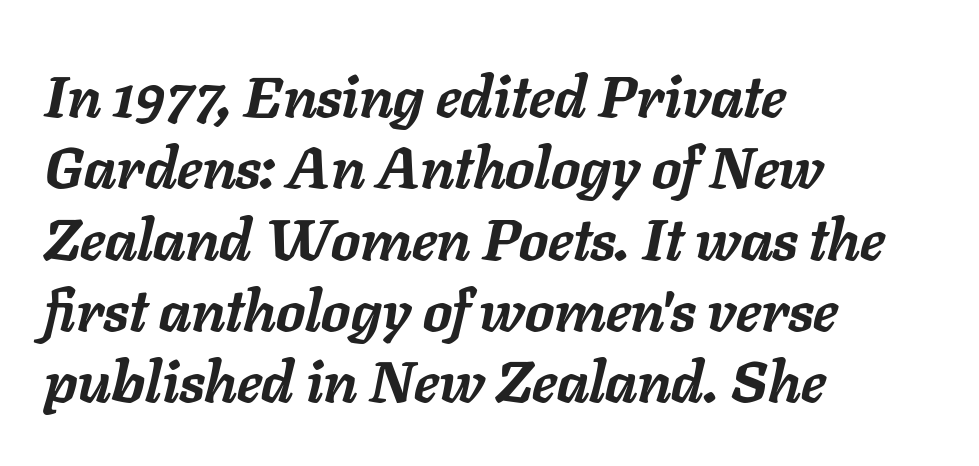
{"italic": "yes", "lean": "right", "slant_degrees": 11, "bold": "yes", "weight": "semibold", "width": "normal", "stroke_contrast": "low", "x_height": "medium", "monospaced": "no", "underline": "no", "align": "left", "line_spacing_ratio": 1.23, "letter_spacing": "normal", "letter_spacing_em": 0.0, "glyph_px": 58}
